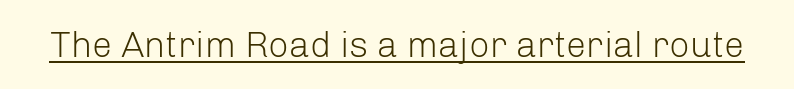
{"serif": "no", "italic": "no", "bold": "no", "weight": "light", "width": "normal", "stroke_contrast": "low", "x_height": "medium", "monospaced": "no", "underline": "yes", "letter_spacing": "normal", "letter_spacing_em": 0.0, "glyph_px": 36}
